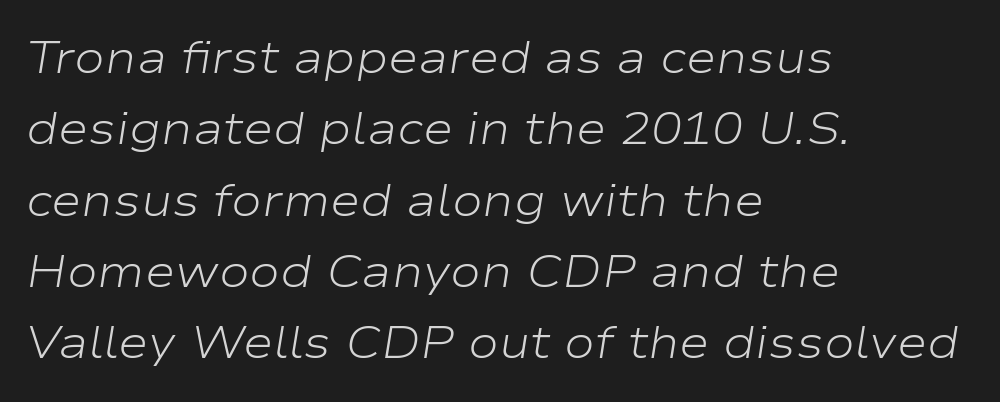
Do the characters align in a grid? No, the font is proportional. Looking at the ascenders, they clearly lean. Is the type heavy? It reads as light-to-regular instead. Interline gaps are of average width in this sample.
